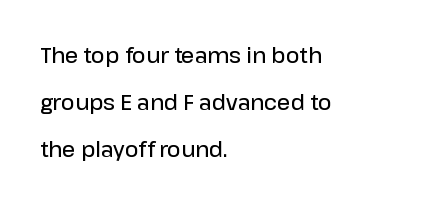
Q: Is the text bold? A: Semi-bold.
Q: Is the text italic (slanted)? A: No, it is upright.
Q: Is the text underlined? A: No.
Q: How is the paragraph aligned? A: Left-aligned.
Q: Is the spacing between letters normal or unusually wide? A: Normal.
Q: Is the spacing between lines tight, normal or loose? A: Loose.
